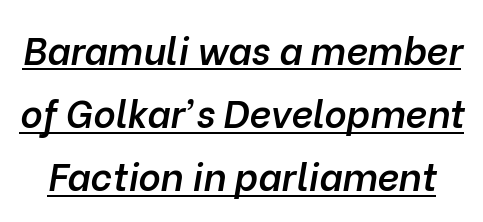
{"italic": "yes", "lean": "right", "slant_degrees": 10, "bold": "semi", "weight": "semibold", "width": "normal", "stroke_contrast": "low", "x_height": "medium", "monospaced": "no", "underline": "yes", "line_spacing": "normal", "line_spacing_ratio": 1.66, "letter_spacing": "normal", "letter_spacing_em": 0.0, "glyph_px": 38}
